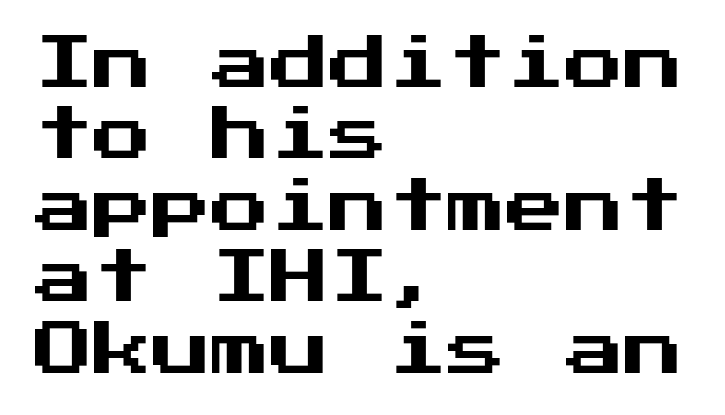
The image shows 59 px sans-serif type, upright; set left-aligned, line spacing 1.21x, normal letter spacing, not underlined; medium stroke contrast and a medium x-height.
